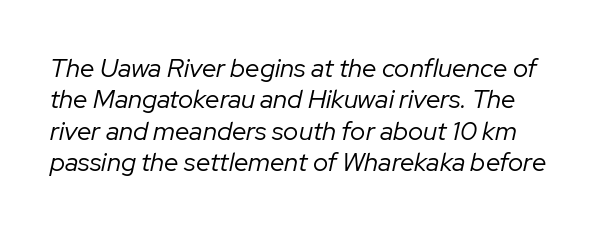
Q: Is the text bold? A: No.
Q: Is the text italic (slanted)? A: Yes, it leans right by about 12 degrees.
Q: Is the text underlined? A: No.
Q: Is the spacing between letters normal or unusually wide? A: Normal.
